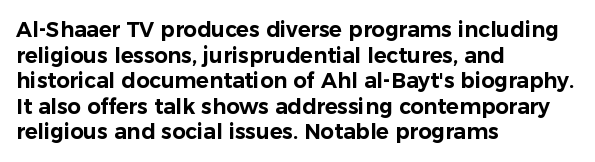
{"italic": "no", "underline": "no", "align": "left", "line_spacing_ratio": 1.22, "letter_spacing": "normal", "letter_spacing_em": 0.0, "glyph_px": 21}
